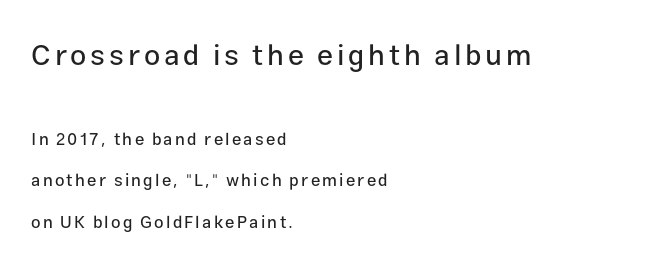
{"serif": "no", "italic": "no", "width": "normal", "stroke_contrast": "low", "x_height": "medium", "monospaced": "no", "underline": "no", "align": "left", "line_spacing": "loose", "line_spacing_ratio": 2.44, "larger_block": "first", "size_ratio": 1.71, "glyph_px": 29}
